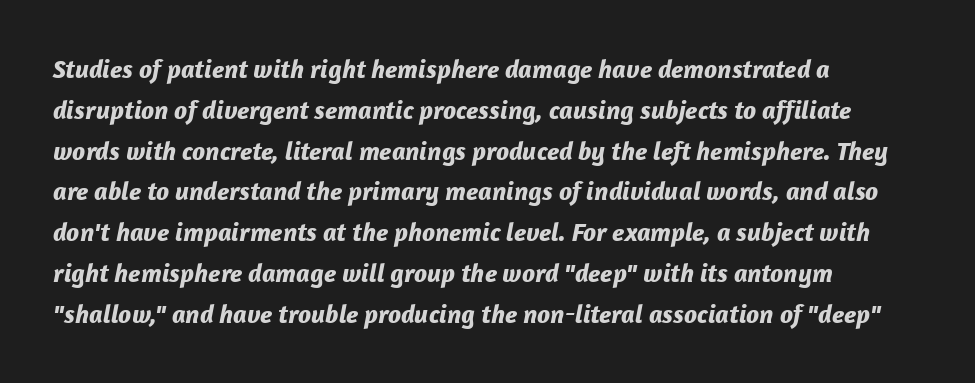
The image shows 26 px bold type, italic (leaning right); set left-aligned, normal line spacing (1.57x), normal letter spacing, not underlined.
